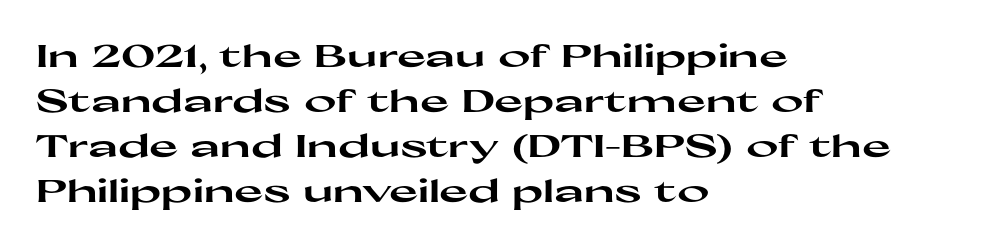
{"serif": "no", "italic": "no", "bold": "yes", "weight": "heavy", "width": "wide", "stroke_contrast": "high", "x_height": "medium", "monospaced": "no", "underline": "no", "align": "left", "line_spacing": "normal", "line_spacing_ratio": 1.45, "letter_spacing": "normal", "letter_spacing_em": 0.0, "glyph_px": 31}
